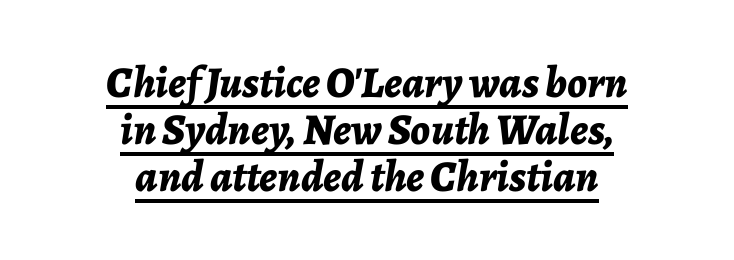
{"italic": "yes", "lean": "right", "slant_degrees": 7, "bold": "yes", "weight": "bold", "width": "normal", "stroke_contrast": "low", "x_height": "medium", "monospaced": "no", "underline": "yes", "align": "center", "line_spacing": "tight", "line_spacing_ratio": 1.07, "letter_spacing": "normal", "letter_spacing_em": 0.0, "glyph_px": 44}
